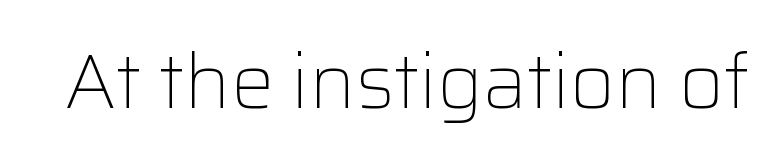
Q: Is the text bold? A: No.
Q: Is the text italic (slanted)? A: No, it is upright.
Q: Is the typeface a serif or a sans-serif typeface? A: Sans-serif.
Q: Is the text underlined? A: No.
Q: Is the spacing between letters normal or unusually wide? A: Normal.
Q: Width (condensed, normal, or wide)? A: Normal.
Q: Stroke contrast? A: Low.
Q: x-height? A: Medium.
Q: Monospaced? A: No.
